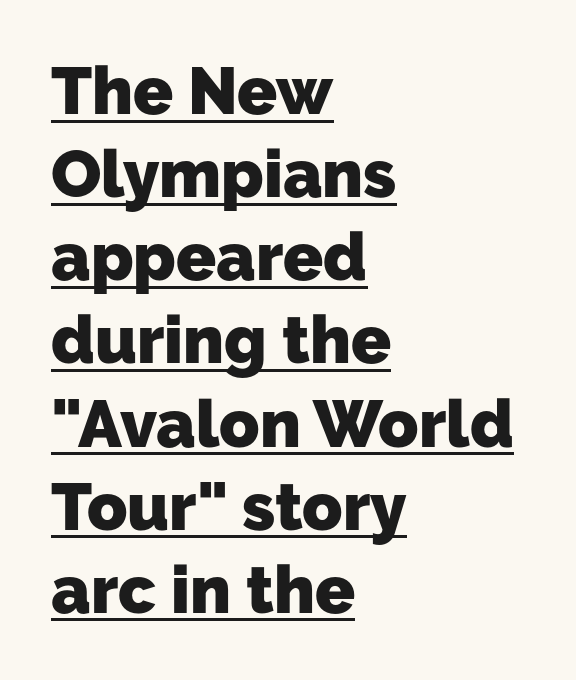
{"serif": "no", "bold": "yes", "weight": "heavy", "width": "normal", "stroke_contrast": "low", "x_height": "medium", "monospaced": "no", "underline": "yes", "align": "left", "line_spacing": "normal", "line_spacing_ratio": 1.26, "letter_spacing": "normal", "letter_spacing_em": 0.0, "glyph_px": 66}
